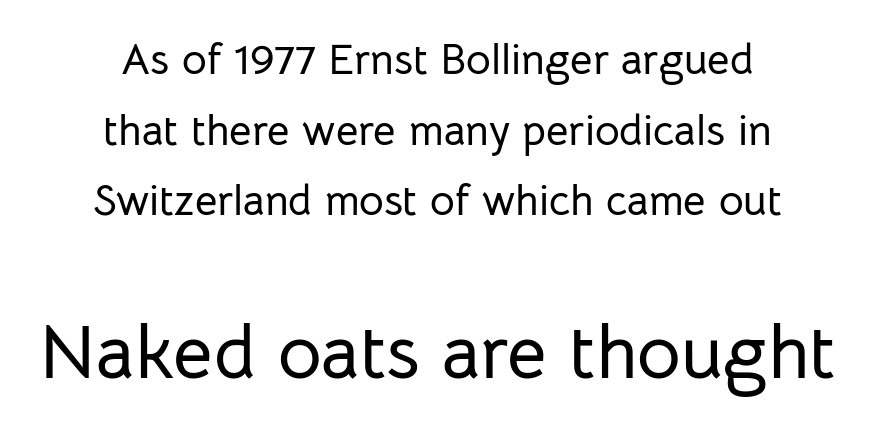
Q: Is the text italic (slanted)? A: No, it is upright.
Q: Is the typeface a serif or a sans-serif typeface? A: Sans-serif.
Q: Is the text underlined? A: No.
Q: How is the paragraph aligned? A: Centered.
Q: Is the spacing between letters normal or unusually wide? A: Normal.
Q: Is the spacing between lines tight, normal or loose? A: Normal.
Q: Which block of text is set in a larger size, the first (top) or the second (bottom)? A: The second (bottom) one.
Q: Width (condensed, normal, or wide)? A: Normal.
Q: Stroke contrast? A: Low.
Q: x-height? A: Medium.
Q: Monospaced? A: No.
